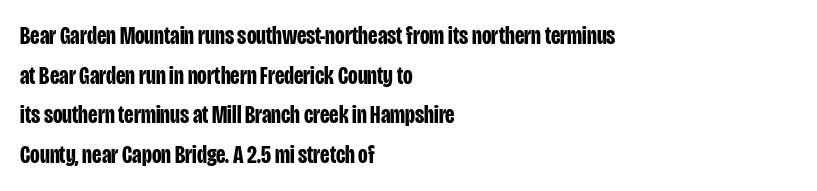
Q: Is the text bold? A: Yes.
Q: Is the text italic (slanted)? A: No, it is upright.
Q: Is the text underlined? A: No.
Q: How is the paragraph aligned? A: Left-aligned.
Q: Is the spacing between letters normal or unusually wide? A: Normal.
Q: Is the spacing between lines tight, normal or loose? A: Normal.
